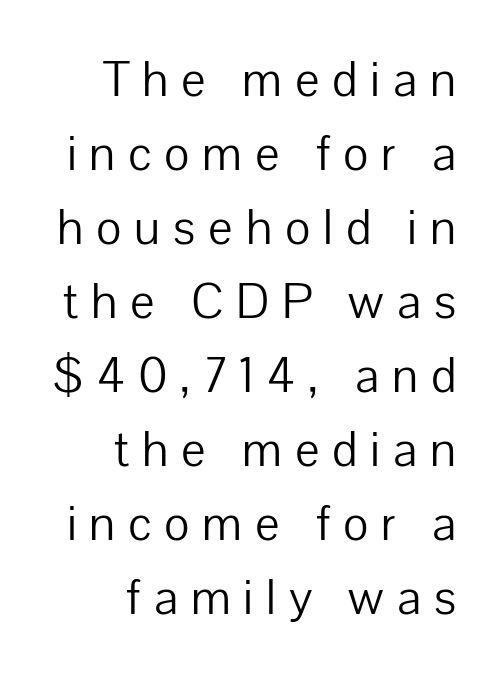
Q: Is the text bold? A: No.
Q: Is the text italic (slanted)? A: No, it is upright.
Q: Is the typeface a serif or a sans-serif typeface? A: Sans-serif.
Q: Is the text underlined? A: No.
Q: How is the paragraph aligned? A: Right-aligned.
Q: Is the spacing between letters normal or unusually wide? A: Unusually wide.
Q: Is the spacing between lines tight, normal or loose? A: Normal.
Q: Width (condensed, normal, or wide)? A: Normal.
Q: Stroke contrast? A: Low.
Q: x-height? A: Medium.
Q: Monospaced? A: No.
